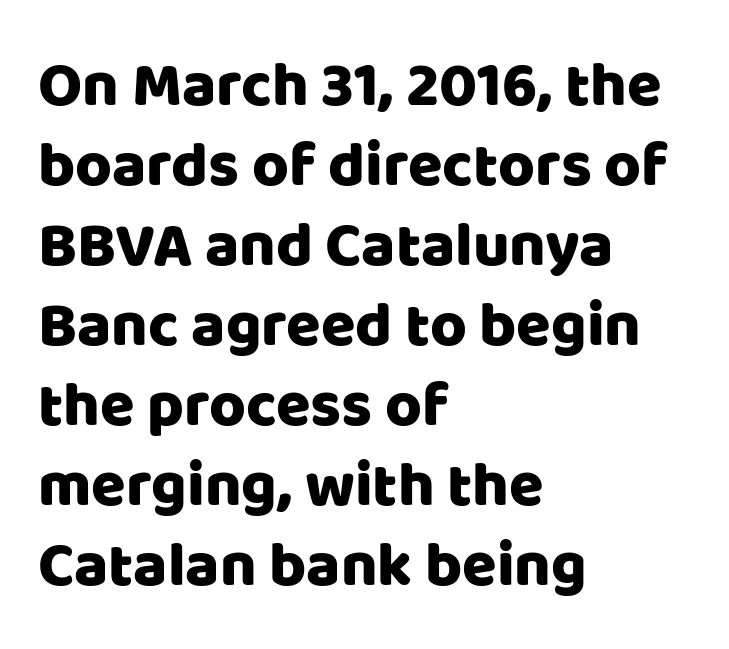
{"serif": "no", "italic": "no", "width": "normal", "stroke_contrast": "low", "x_height": "large", "monospaced": "no", "underline": "no", "align": "left", "line_spacing": "normal", "line_spacing_ratio": 1.27, "letter_spacing": "normal", "letter_spacing_em": 0.0, "glyph_px": 63}
